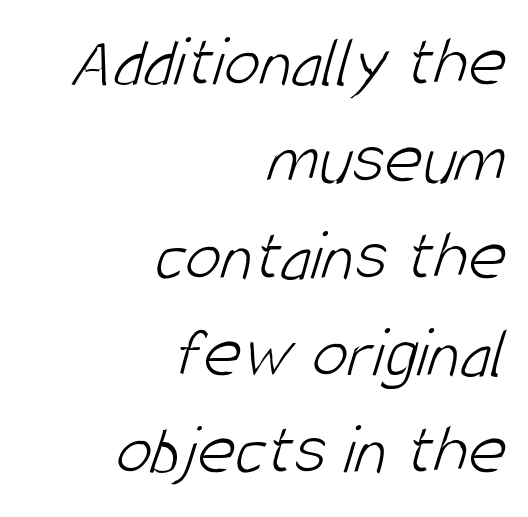
Right-aligned paragraph, ragged on the left. Words appear dense and cohesive because spacing is normal. Leading matches the norm, producing a regular column. The specimen omits any rule beneath the text block's lines.
